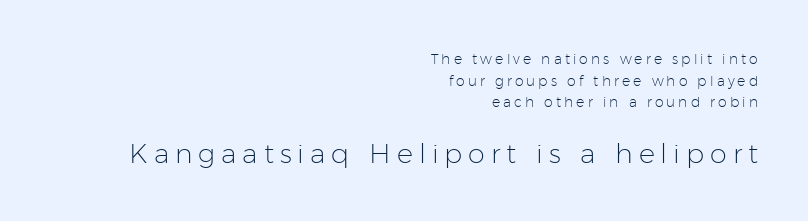
Q: Is the text bold? A: No.
Q: Is the text italic (slanted)? A: No, it is upright.
Q: Is the text underlined? A: No.
Q: How is the paragraph aligned? A: Right-aligned.
Q: Is the spacing between letters normal or unusually wide? A: Unusually wide.
Q: Is the spacing between lines tight, normal or loose? A: Normal.
Q: Which block of text is set in a larger size, the first (top) or the second (bottom)? A: The second (bottom) one.
